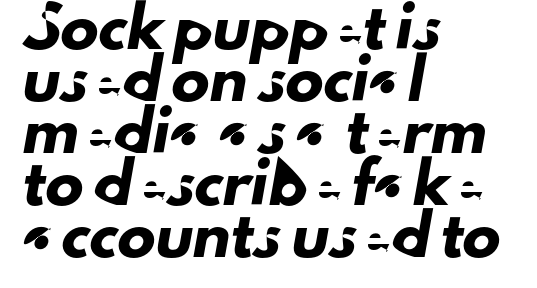
Think of a printed novel: that variable character pitch is what you see here. Lines of text with bare space underneath. The compositor pushed each line to the left boundary. The designer went with a sans here, leaving each stem footless. Words appear dense and cohesive because spacing is normal. The designer left line spacing at the default.
